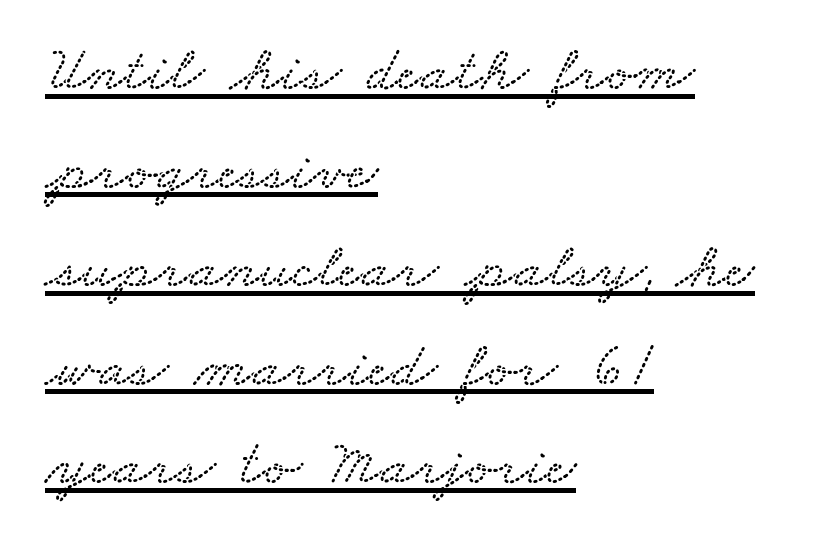
Q: Is the text underlined? A: Yes.
Q: How is the paragraph aligned? A: Left-aligned.
Q: Is the spacing between letters normal or unusually wide? A: Normal.
Q: Is the spacing between lines tight, normal or loose? A: Normal.
Q: Width (condensed, normal, or wide)? A: Wide.
Q: Stroke contrast? A: Low.
Q: x-height? A: Small.
Q: Monospaced? A: No.
